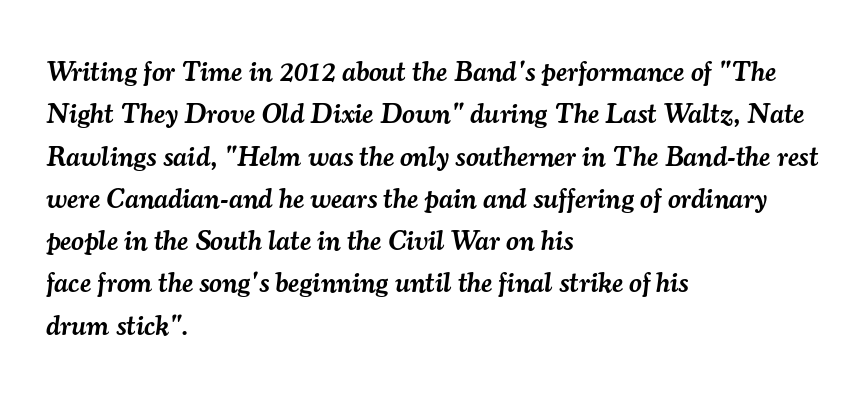
Q: Is the text bold? A: Semi-bold.
Q: Is the text italic (slanted)? A: Yes, it leans right by about 7 degrees.
Q: Is the typeface a serif or a sans-serif typeface? A: Serif.
Q: Is the text underlined? A: No.
Q: How is the paragraph aligned? A: Left-aligned.
Q: Is the spacing between letters normal or unusually wide? A: Normal.
Q: Is the spacing between lines tight, normal or loose? A: Normal.
Q: Width (condensed, normal, or wide)? A: Normal.
Q: Stroke contrast? A: Medium.
Q: x-height? A: Small.
Q: Monospaced? A: No.
